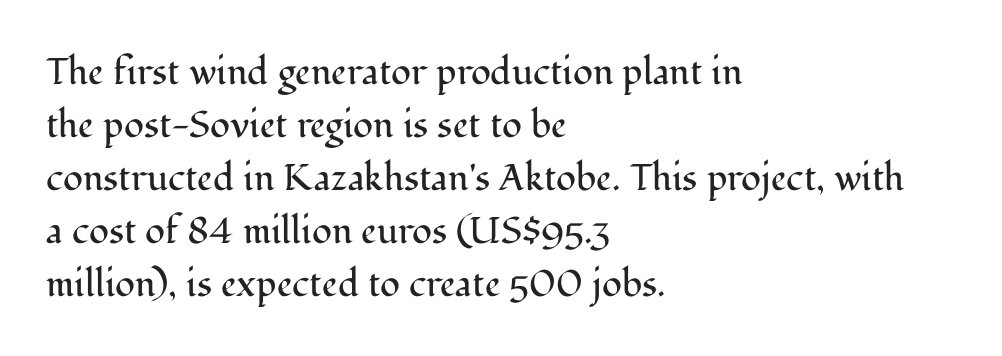
{"serif": "yes", "italic": "no", "bold": "no", "weight": "regular", "width": "normal", "stroke_contrast": "medium", "x_height": "medium", "monospaced": "no", "underline": "no", "align": "left", "line_spacing": "normal", "line_spacing_ratio": 1.43, "letter_spacing": "normal", "letter_spacing_em": 0.0, "glyph_px": 37}
